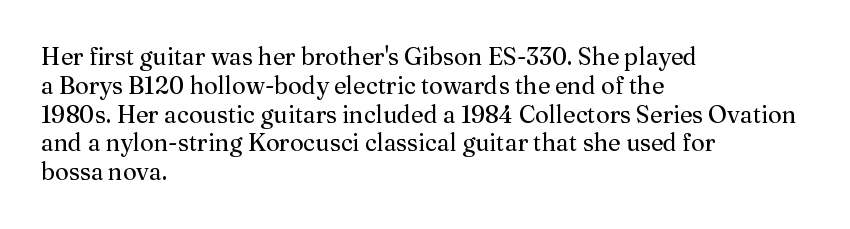
Q: Is the text bold? A: No.
Q: Is the text italic (slanted)? A: No, it is upright.
Q: Is the text underlined? A: No.
Q: How is the paragraph aligned? A: Left-aligned.
Q: Is the spacing between letters normal or unusually wide? A: Normal.
